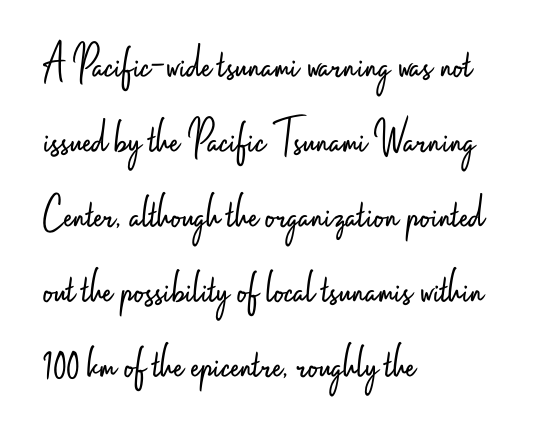
{"serif": "no", "bold": "no", "weight": "light", "width": "condensed", "stroke_contrast": "low", "x_height": "small", "monospaced": "no", "underline": "no", "align": "left", "line_spacing": "normal", "line_spacing_ratio": 1.53, "letter_spacing": "normal", "letter_spacing_em": 0.0, "glyph_px": 49}
